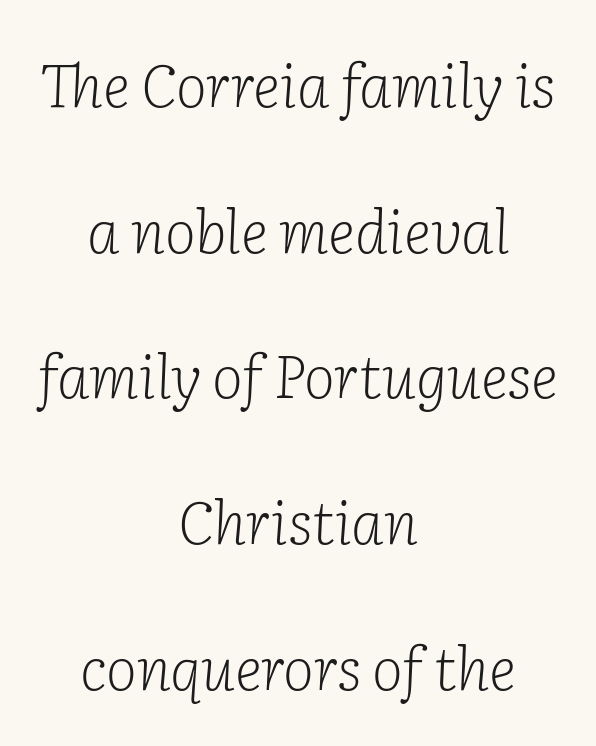
Q: Is the text bold? A: No.
Q: Is the text italic (slanted)? A: Yes, it leans right by about 2 degrees.
Q: Is the typeface a serif or a sans-serif typeface? A: Serif.
Q: Is the text underlined? A: No.
Q: How is the paragraph aligned? A: Centered.
Q: Is the spacing between letters normal or unusually wide? A: Normal.
Q: Is the spacing between lines tight, normal or loose? A: Loose.
Q: Width (condensed, normal, or wide)? A: Normal.
Q: Stroke contrast? A: Low.
Q: x-height? A: Medium.
Q: Monospaced? A: No.
